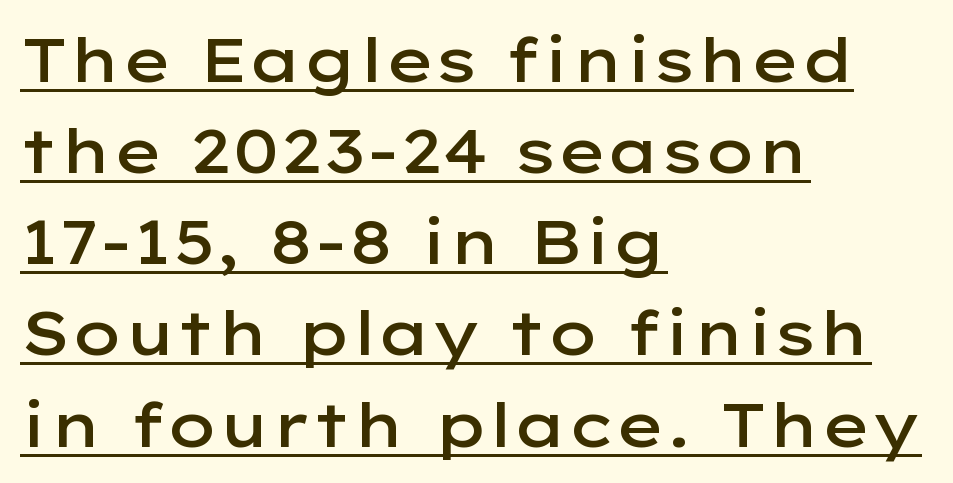
{"serif": "no", "italic": "no", "bold": "semi", "weight": "semibold", "width": "wide", "stroke_contrast": "low", "x_height": "medium", "monospaced": "no", "underline": "yes", "align": "left", "line_spacing": "normal", "line_spacing_ratio": 1.47, "letter_spacing": "normal", "letter_spacing_em": 0.0, "glyph_px": 62}
